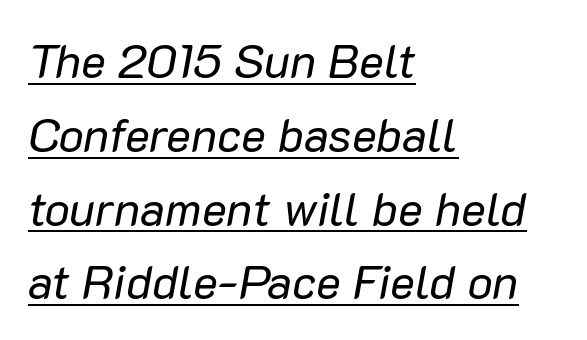
A student would call this left alignment; a typographer would say flush left, rag right. A typesetter would call this proportional, since set widths differ per character. The rendering uses a moderate line-height, typical for paragraphs. The text carries the slant typical of an italic or oblique font.
